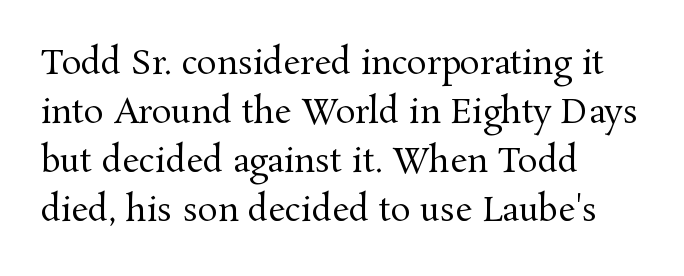
Stems here are at most as thick as an everyday book face. Old-style or modern, the face here clearly has serifs. Letter spacing: default. Words float on clear page, feet unadorned.
